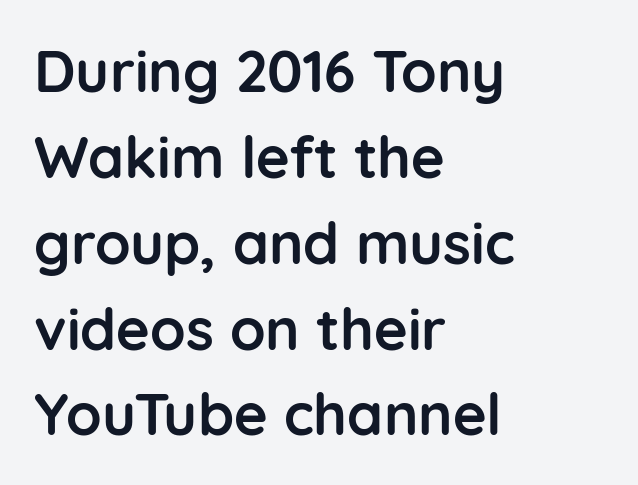
The image shows 58 px semibold sans-serif type, upright; set left-aligned, normal line spacing (1.48x), normal letter spacing, not underlined; low stroke contrast and a medium x-height.
